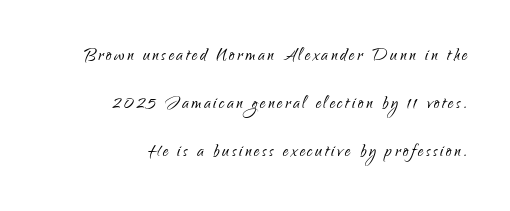
The lines are quadded right. Summary of weight: not heavy and not bold. Horizontal bands of white between lines are thick stripes. Honestly, there is no underline to notice here at all.
